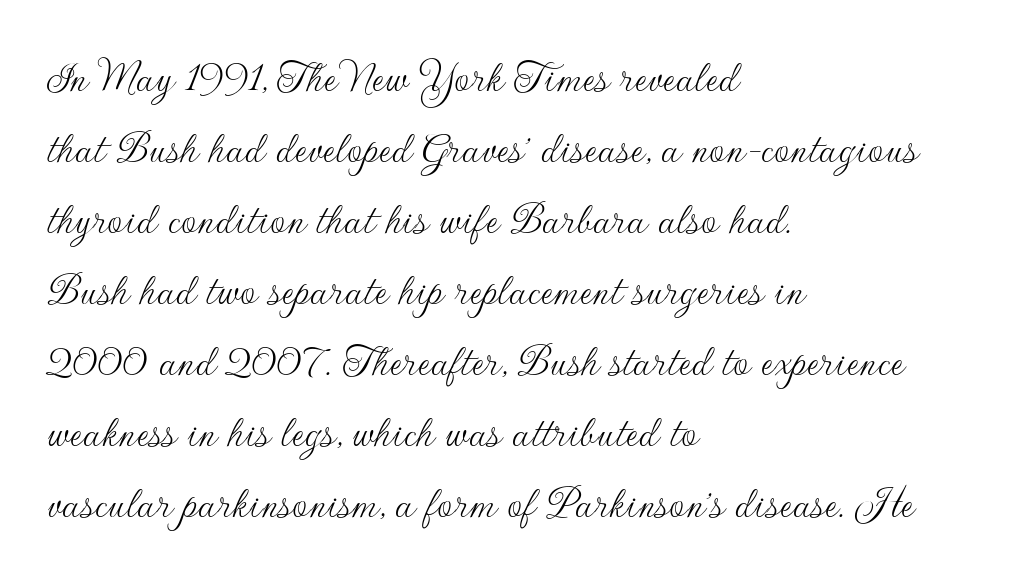
Q: Is the text bold? A: No.
Q: Is the text italic (slanted)? A: Yes.
Q: Is the typeface a serif or a sans-serif typeface? A: Sans-serif.
Q: Is the text underlined? A: No.
Q: How is the paragraph aligned? A: Left-aligned.
Q: Is the spacing between letters normal or unusually wide? A: Normal.
Q: Is the spacing between lines tight, normal or loose? A: Normal.
Q: Width (condensed, normal, or wide)? A: Normal.
Q: Stroke contrast? A: Low.
Q: x-height? A: Small.
Q: Monospaced? A: No.
